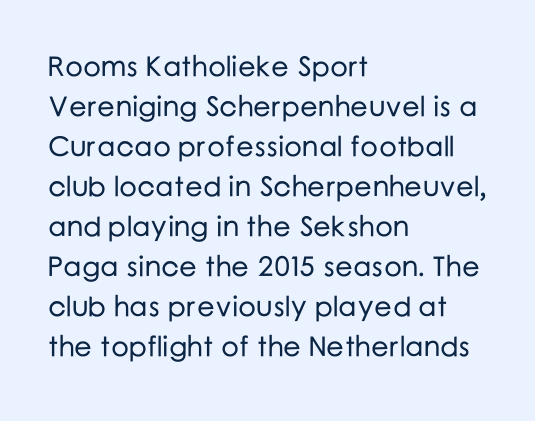
Q: Is the text italic (slanted)? A: No, it is upright.
Q: Is the typeface a serif or a sans-serif typeface? A: Sans-serif.
Q: Is the text underlined? A: No.
Q: How is the paragraph aligned? A: Left-aligned.
Q: Is the spacing between letters normal or unusually wide? A: Normal.
Q: Is the spacing between lines tight, normal or loose? A: Normal.
Q: Width (condensed, normal, or wide)? A: Normal.
Q: Stroke contrast? A: Low.
Q: x-height? A: Medium.
Q: Monospaced? A: No.
